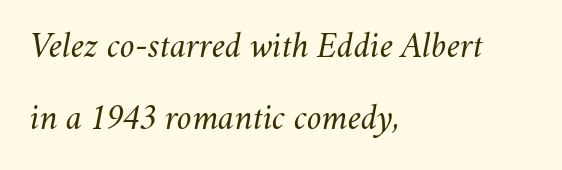
{"italic": "yes", "lean": "right", "slant_degrees": 11, "bold": "no", "weight": "regular", "width": "normal", "stroke_contrast": "medium", "x_height": "small", "monospaced": "no", "underline": "no", "align": "left", "line_spacing": "loose", "line_spacing_ratio": 2.01, "letter_spacing": "normal", "letter_spacing_em": 0.0, "glyph_px": 36}
